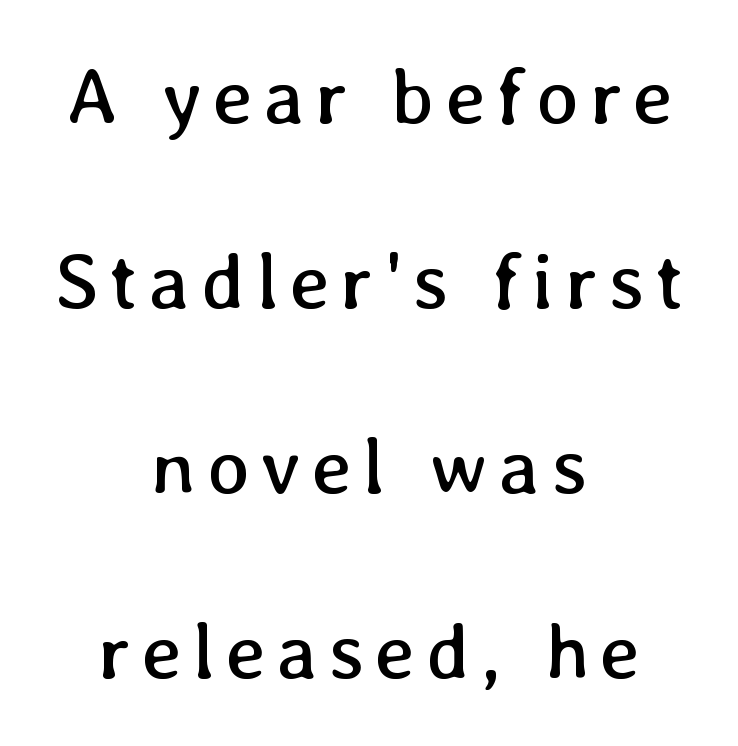
Q: Is the text bold? A: No.
Q: Is the text italic (slanted)? A: No, it is upright.
Q: Is the text underlined? A: No.
Q: How is the paragraph aligned? A: Centered.
Q: Is the spacing between lines tight, normal or loose? A: Loose.
Q: Width (condensed, normal, or wide)? A: Normal.
Q: Stroke contrast? A: Low.
Q: x-height? A: Medium.
Q: Monospaced? A: No.
